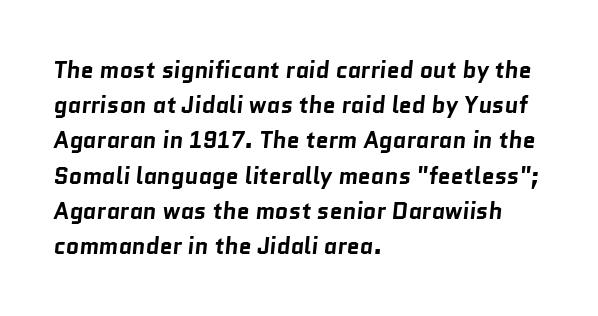
The image shows 23 px bold type; set left-aligned, normal line spacing (1.53x), normal letter spacing, not underlined.
